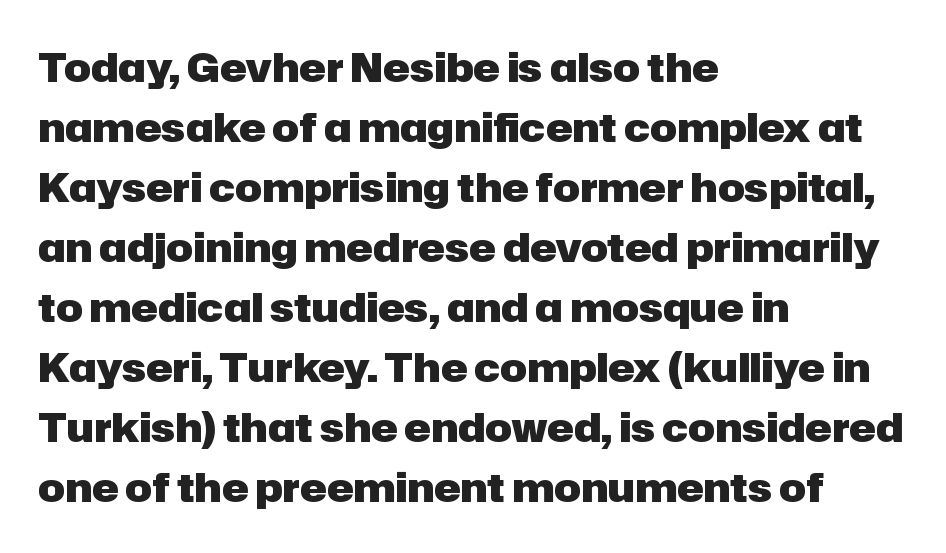
The image shows 40 px heavy sans-serif type, upright; set left-aligned, normal line spacing (1.5x), normal letter spacing, not underlined; low stroke contrast and a medium x-height.
